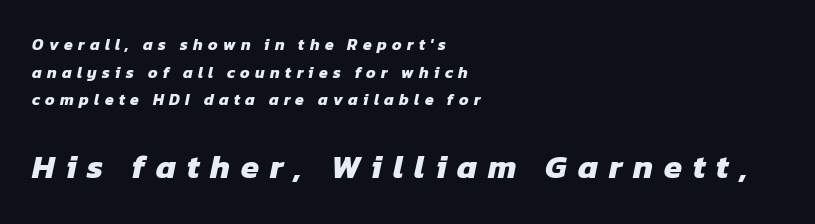
{"serif": "no", "bold": "yes", "weight": "heavy", "width": "normal", "stroke_contrast": "low", "x_height": "medium", "monospaced": "no", "underline": "no", "align": "left", "line_spacing_ratio": 1.72, "letter_spacing": "wide", "letter_spacing_em": 0.33, "larger_block": "second", "size_ratio": 2.06, "glyph_px": 33}
